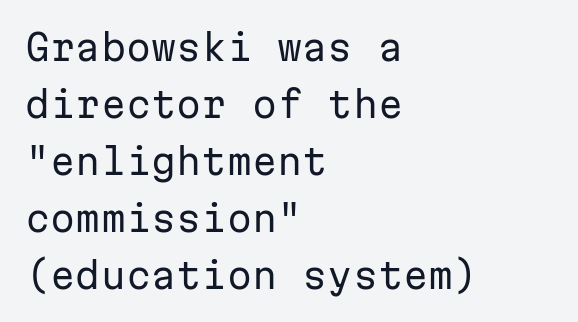
{"serif": "no", "italic": "no", "bold": "no", "weight": "regular", "width": "normal", "stroke_contrast": "low", "x_height": "medium", "monospaced": "yes", "underline": "no", "align": "left", "line_spacing": "normal", "line_spacing_ratio": 1.58, "letter_spacing": "normal", "letter_spacing_em": 0.0, "glyph_px": 36}
